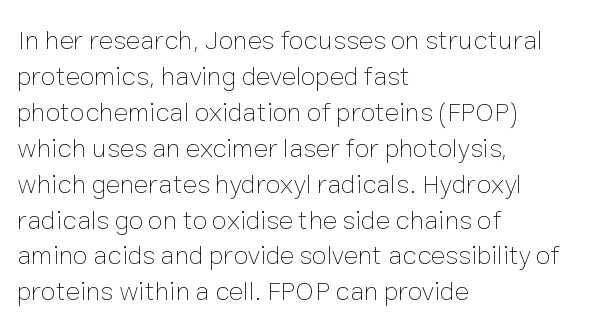
{"italic": "no", "bold": "no", "underline": "no", "align": "left", "line_spacing": "normal", "line_spacing_ratio": 1.33, "letter_spacing": "normal", "letter_spacing_em": 0.0, "glyph_px": 27}
